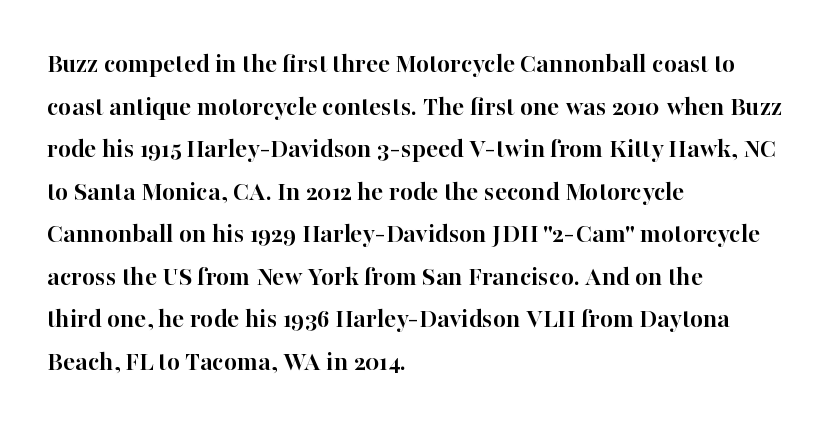
Q: Is the text bold? A: Yes.
Q: Is the text italic (slanted)? A: No, it is upright.
Q: Is the typeface a serif or a sans-serif typeface? A: Serif.
Q: Is the text underlined? A: No.
Q: How is the paragraph aligned? A: Left-aligned.
Q: Is the spacing between letters normal or unusually wide? A: Normal.
Q: Is the spacing between lines tight, normal or loose? A: Normal.
Q: Width (condensed, normal, or wide)? A: Normal.
Q: Stroke contrast? A: High.
Q: x-height? A: Medium.
Q: Monospaced? A: No.
